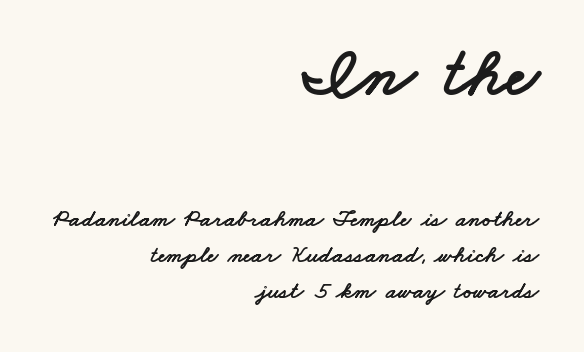
The image shows 71 px wide sans-serif type; set right-aligned, normal line spacing (1.51x), normal letter spacing, not underlined; the first (top) block is 2.96x larger; low stroke contrast and a small x-height.
